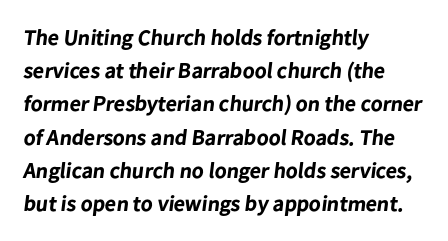
The image shows 22 px bold type; set left-aligned, normal line spacing (1.51x), normal letter spacing, not underlined.
